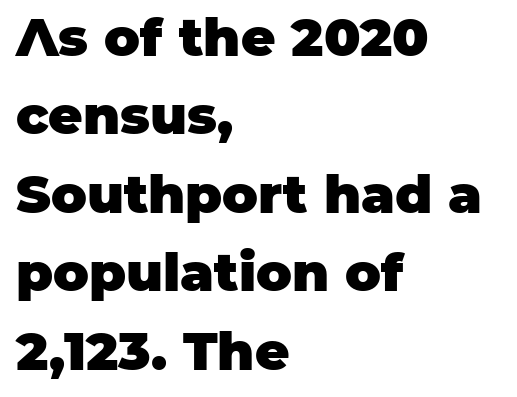
Nobody drew a line under any word here. The letters stand straight up with perfectly vertical stems. These words are printed bold, with thick strokes throughout. The face used here is a sans, in the tradition of grotesques and geometrics. Teacher's note: observe the even left margin — that is flush-left alignment.
